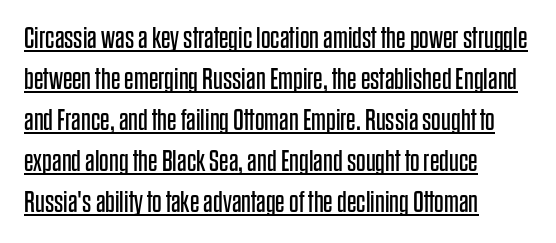
Type style note: lacks serifs. You could call the tracking neutral — neither tight nor loose. Proportional: the letters do not fall into vertical columns. In designer terms, the underline attribute is active on this setting. When letters stand straight like this, we call the style roman or upright.
